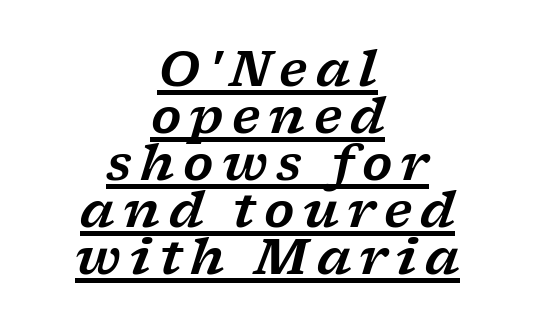
{"serif": "yes", "italic": "yes", "lean": "right", "slant_degrees": 17, "width": "wide", "stroke_contrast": "low", "x_height": "medium", "monospaced": "no", "underline": "yes", "align": "center", "line_spacing": "tight", "line_spacing_ratio": 0.96, "glyph_px": 49}
